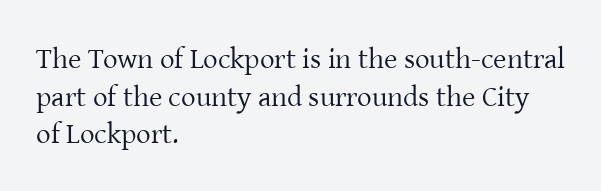
Q: Is the text bold? A: No.
Q: Is the text italic (slanted)? A: No, it is upright.
Q: Is the typeface a serif or a sans-serif typeface? A: Serif.
Q: Is the text underlined? A: No.
Q: How is the paragraph aligned? A: Left-aligned.
Q: Is the spacing between letters normal or unusually wide? A: Normal.
Q: Is the spacing between lines tight, normal or loose? A: Normal.
Q: Width (condensed, normal, or wide)? A: Normal.
Q: Stroke contrast? A: Low.
Q: x-height? A: Medium.
Q: Monospaced? A: No.
